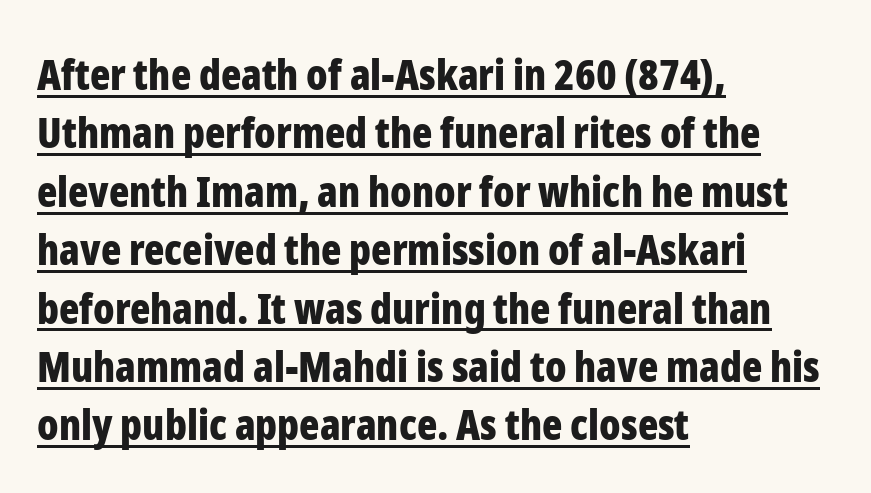
The image shows 42 px bold, condensed sans-serif type, upright; set left-aligned, normal line spacing (1.39x), normal letter spacing, underlined; low stroke contrast and a medium x-height.
